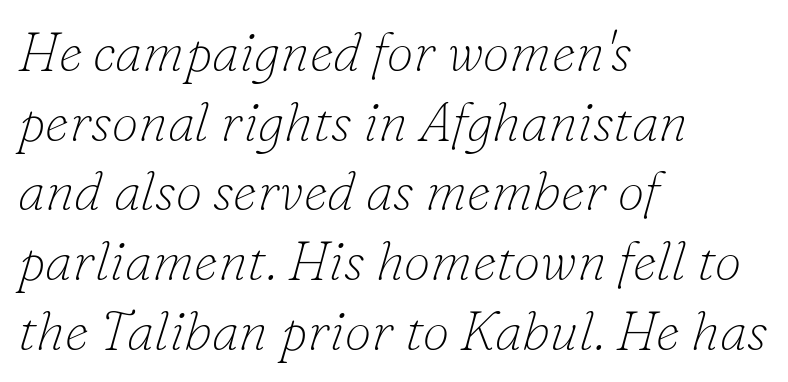
Line starts are locked; line ends wander. Check the space under the baseline: it is left empty. Regarding leading, the lines here are spaced in the standard way. The glyphs in this specimen are seriffed. No letter is thick-stroked: the sample isn't bold.
